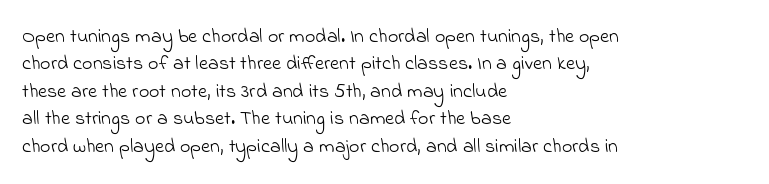
Q: Is the text bold? A: No.
Q: Is the text underlined? A: No.
Q: How is the paragraph aligned? A: Left-aligned.
Q: Is the spacing between letters normal or unusually wide? A: Normal.
Q: Is the spacing between lines tight, normal or loose? A: Normal.
